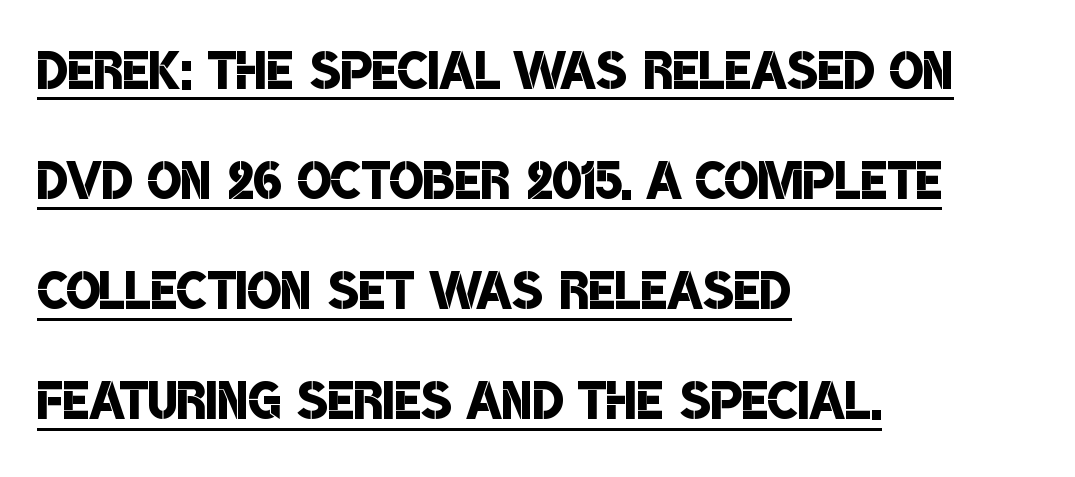
The glyphs are accompanied by a horizontal stroke just below them. Do the characters align in a grid? No, the font is proportional. The paragraph has a hard left edge and a soft right edge. Serifs: no, the terminals of the letterforms are clean. Here the glyphs are tracked normally, forming tight word shapes.
